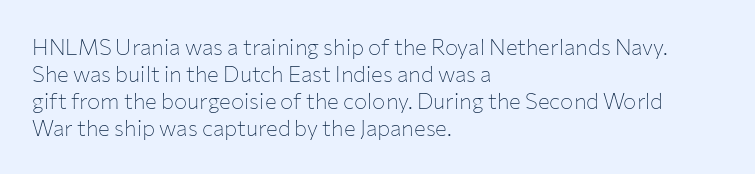
{"italic": "no", "bold": "no", "underline": "no", "align": "left", "line_spacing_ratio": 1.23, "letter_spacing": "normal", "letter_spacing_em": 0.0, "glyph_px": 22}
